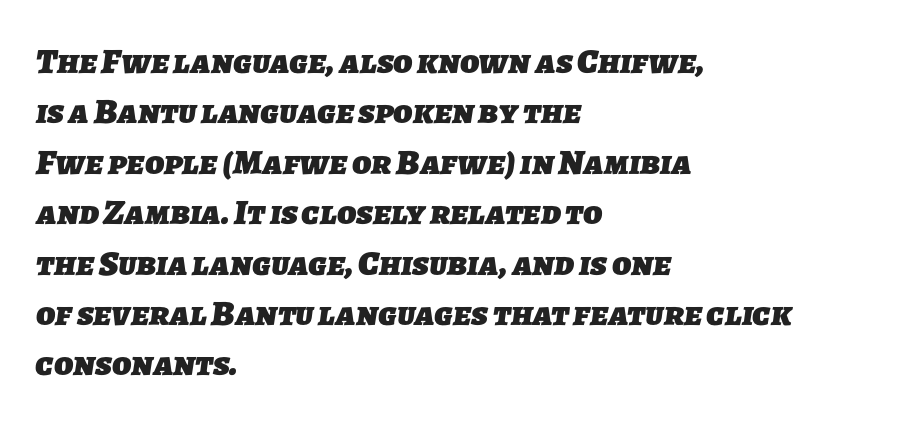
The image shows 36 px heavy sans-serif type; set left-aligned, normal line spacing (1.4x), normal letter spacing, not underlined; low stroke contrast and a medium x-height.
